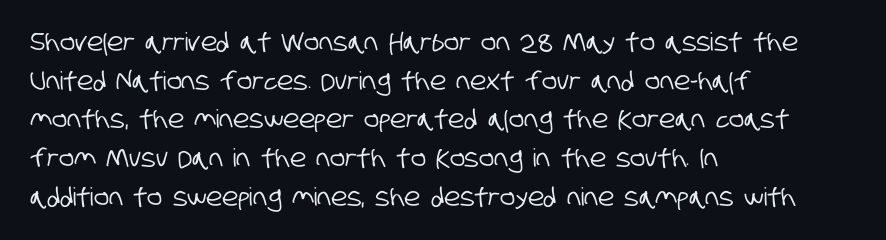
Horizontal alignment here is leftward, the default for most running prose. A typesetter would call this leading conventional body-copy spacing. The rendering keeps characters at their native spacing. Type without underlining.
